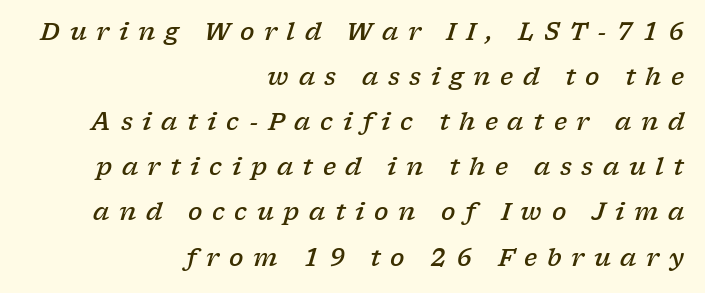
The image shows 24 px text type, italic (leaning right); set right-aligned, line spacing 1.88x, unusually wide letter spacing (+0.4 em), not underlined.
